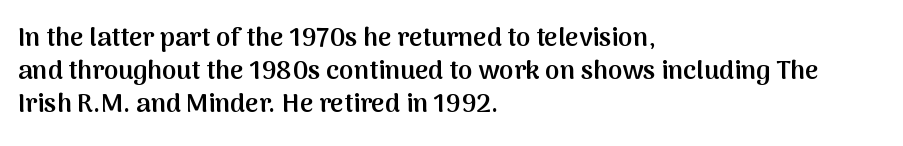
The image shows 26 px text type, upright; set left-aligned, normal line spacing (1.27x), normal letter spacing, not underlined.
